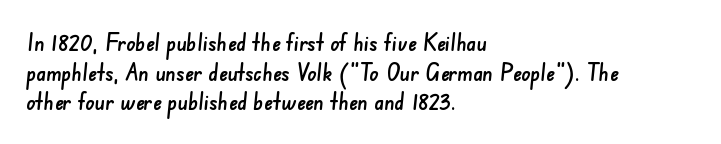
Leading matches the norm, producing a regular column. The passage is arranged the way most books set body copy — flush left. These lines keep a tight, regular rhythm from letter to letter. Underlining? Definitely not there.
